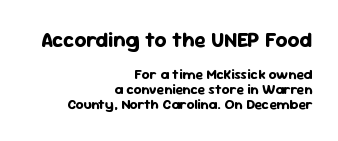
Q: Is the text bold? A: Yes.
Q: Is the text italic (slanted)? A: No, it is upright.
Q: Is the text underlined? A: No.
Q: How is the paragraph aligned? A: Right-aligned.
Q: Is the spacing between letters normal or unusually wide? A: Normal.
Q: Is the spacing between lines tight, normal or loose? A: Tight.
Q: Which block of text is set in a larger size, the first (top) or the second (bottom)? A: The first (top) one.
